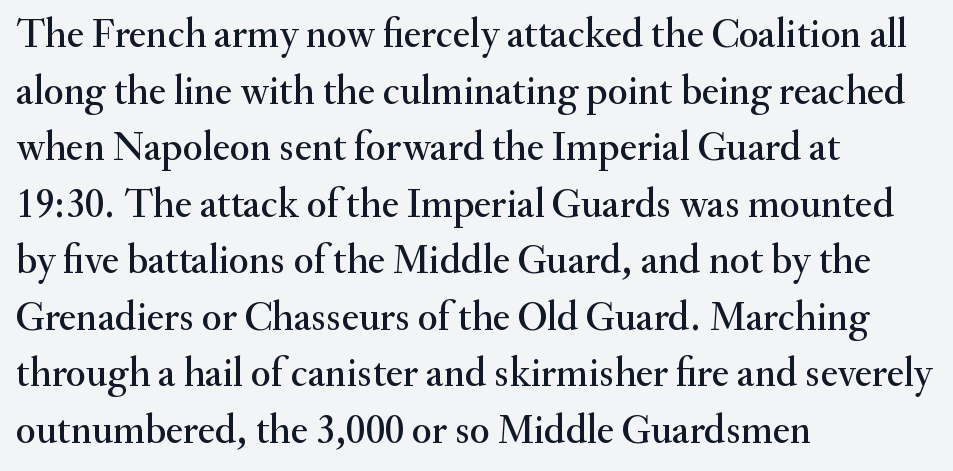
Q: Is the text italic (slanted)? A: No, it is upright.
Q: Is the typeface a serif or a sans-serif typeface? A: Serif.
Q: Is the text underlined? A: No.
Q: How is the paragraph aligned? A: Left-aligned.
Q: Is the spacing between letters normal or unusually wide? A: Normal.
Q: Is the spacing between lines tight, normal or loose? A: Normal.
Q: Width (condensed, normal, or wide)? A: Normal.
Q: Stroke contrast? A: Medium.
Q: x-height? A: Small.
Q: Monospaced? A: No.
